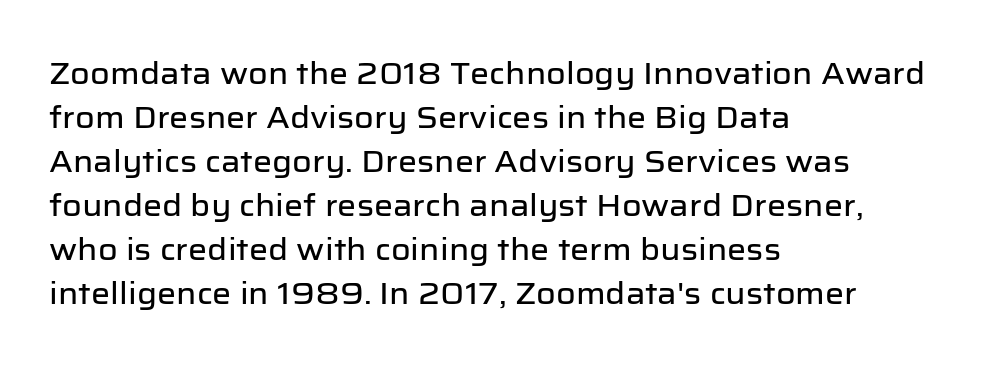
{"serif": "no", "italic": "no", "width": "normal", "stroke_contrast": "low", "x_height": "medium", "monospaced": "no", "underline": "no", "align": "left", "line_spacing": "normal", "line_spacing_ratio": 1.47, "letter_spacing": "normal", "letter_spacing_em": 0.0, "glyph_px": 30}
